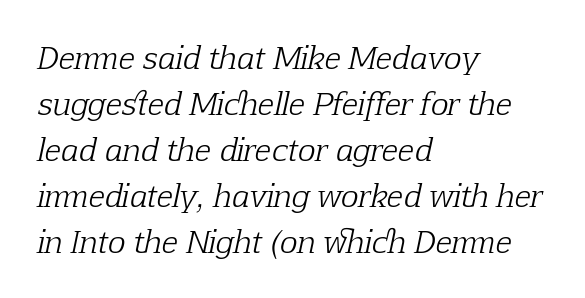
Q: Is the text bold? A: No.
Q: Is the text italic (slanted)? A: Yes, it leans right by about 12 degrees.
Q: Is the typeface a serif or a sans-serif typeface? A: Serif.
Q: Is the text underlined? A: No.
Q: How is the paragraph aligned? A: Left-aligned.
Q: Is the spacing between letters normal or unusually wide? A: Normal.
Q: Is the spacing between lines tight, normal or loose? A: Normal.
Q: Width (condensed, normal, or wide)? A: Normal.
Q: Stroke contrast? A: Low.
Q: x-height? A: Medium.
Q: Monospaced? A: No.
